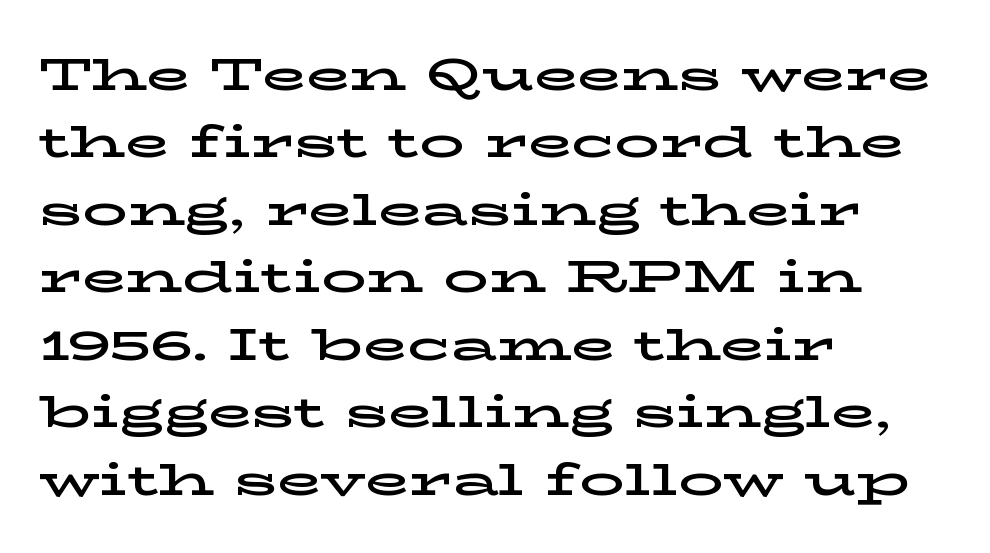
The image shows 45 px wide serif type, upright; set left-aligned, normal line spacing (1.5x), normal letter spacing, not underlined; low stroke contrast and a medium x-height.
